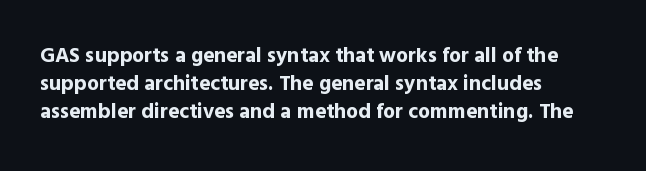
Q: Is the text bold? A: Yes.
Q: Is the text italic (slanted)? A: No, it is upright.
Q: Is the text underlined? A: No.
Q: How is the paragraph aligned? A: Left-aligned.
Q: Is the spacing between letters normal or unusually wide? A: Normal.
Q: Is the spacing between lines tight, normal or loose? A: Normal.
